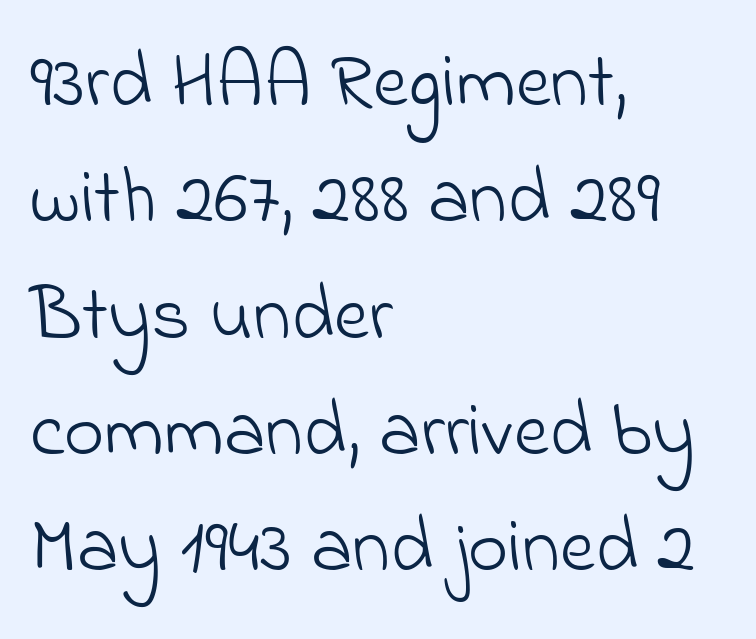
The image shows 77 px light sans-serif type; set left-aligned, normal line spacing (1.51x), normal letter spacing, not underlined; low stroke contrast and a small x-height.
